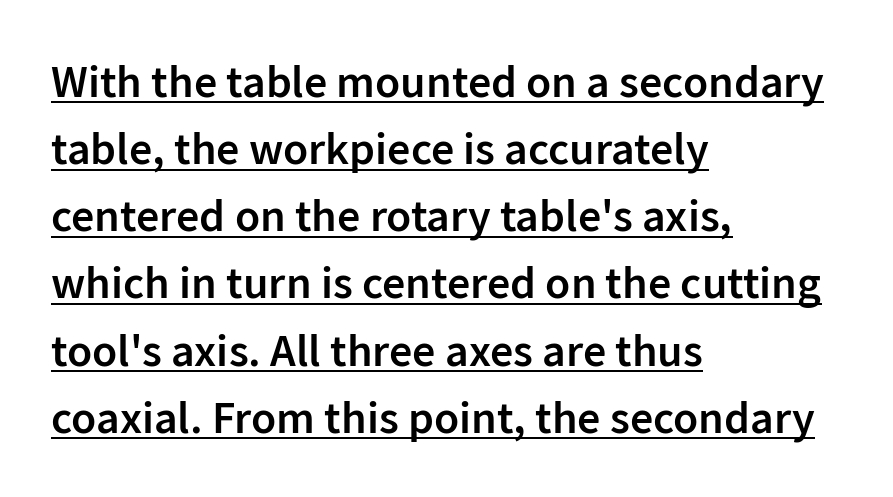
Q: Is the text bold? A: Semi-bold.
Q: Is the text italic (slanted)? A: No, it is upright.
Q: Is the typeface a serif or a sans-serif typeface? A: Sans-serif.
Q: Is the text underlined? A: Yes.
Q: How is the paragraph aligned? A: Left-aligned.
Q: Is the spacing between letters normal or unusually wide? A: Normal.
Q: Is the spacing between lines tight, normal or loose? A: Normal.
Q: Width (condensed, normal, or wide)? A: Normal.
Q: Stroke contrast? A: Low.
Q: x-height? A: Medium.
Q: Monospaced? A: No.
